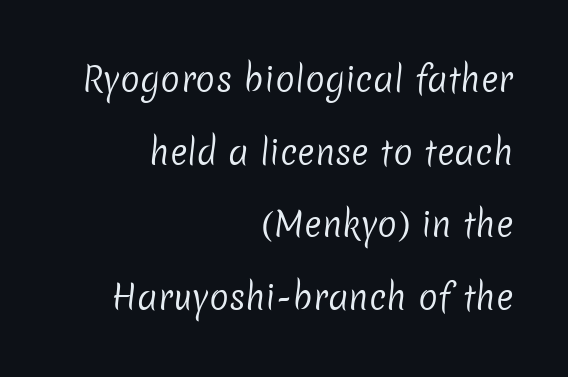
A student would call this right alignment; a typographer would say flush right, rag left. No word sits above an underline. These lines stand farther apart than default settings would place them. Nope, no serifs anywhere on these letters. Looks like regular typesetting: each glyph gets only the width it needs. The type is set solid horizontally, with unmodified tracking.
